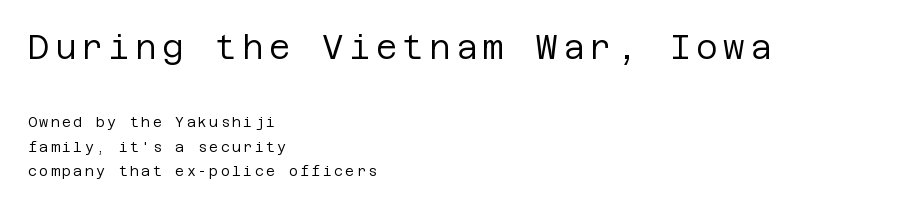
The image shows 33 px regular-weight sans-serif type, upright; set left-aligned, line spacing 1.77x, not underlined; the first (top) block is 2.36x larger; low stroke contrast and a large x-height.
